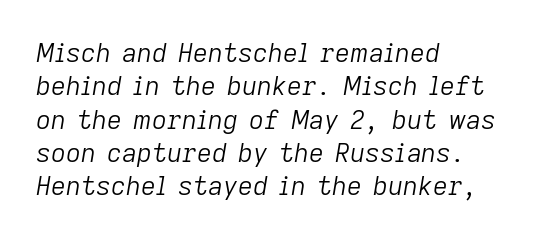
There is no visible air inserted between adjacent glyphs. In terms of leading, this rendering sits right in the middle. The paragraph shown leans on its left margin. Would a proofreader flag this as italicized? Yes.
